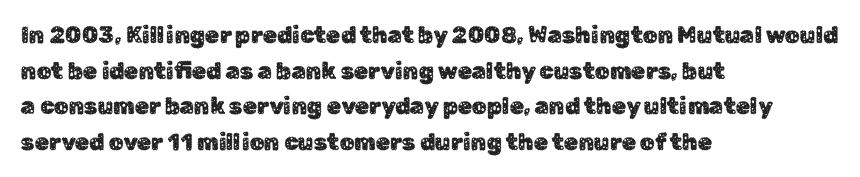
Every row of glyphs begins at an identical x-position on the left. The passage shown has conventional tracking throughout. A typesetter would mark this as roman, not italic. Letters rest on an invisible, unmarked baseline. In terms of leading, this rendering sits right in the middle.
